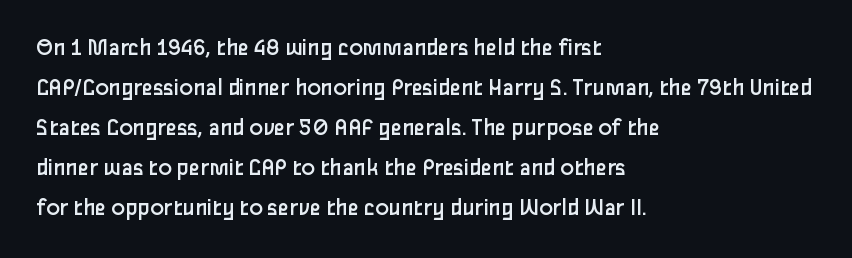
{"italic": "no", "bold": "no", "underline": "no", "align": "left", "line_spacing": "normal", "line_spacing_ratio": 1.6, "letter_spacing": "normal", "letter_spacing_em": 0.0, "glyph_px": 25}
